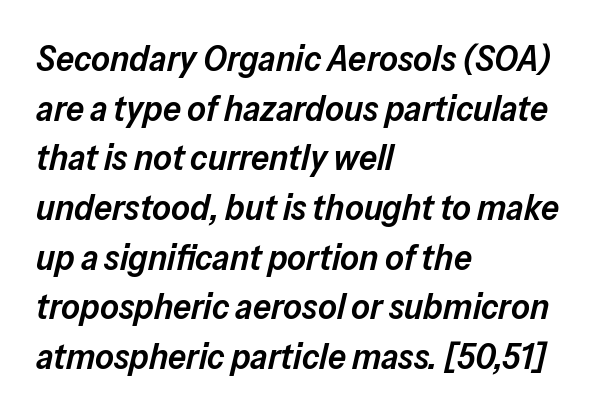
Q: Is the text bold? A: Semi-bold.
Q: Is the text italic (slanted)? A: Yes, it leans right by about 13 degrees.
Q: Is the text underlined? A: No.
Q: How is the paragraph aligned? A: Left-aligned.
Q: Is the spacing between letters normal or unusually wide? A: Normal.
Q: Is the spacing between lines tight, normal or loose? A: Normal.
Q: Width (condensed, normal, or wide)? A: Normal.
Q: Stroke contrast? A: Low.
Q: x-height? A: Medium.
Q: Monospaced? A: No.
